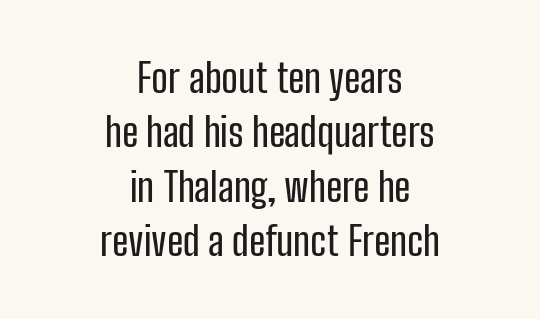
The typography opts for an upright posture over an oblique one. Does the copy run flush right? No — it is centered line by line. Between one letter and the next there's only the usual sliver of space. Check where the strokes stop: nothing finishes them off — pure sans. A bare baseline throughout the passage.
